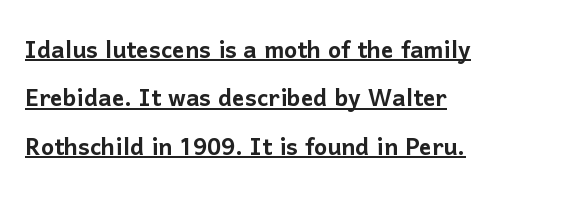
The image shows 31 px sans-serif type, upright; set left-aligned, normal line spacing (1.56x), normal letter spacing, underlined; low stroke contrast and a medium x-height.
